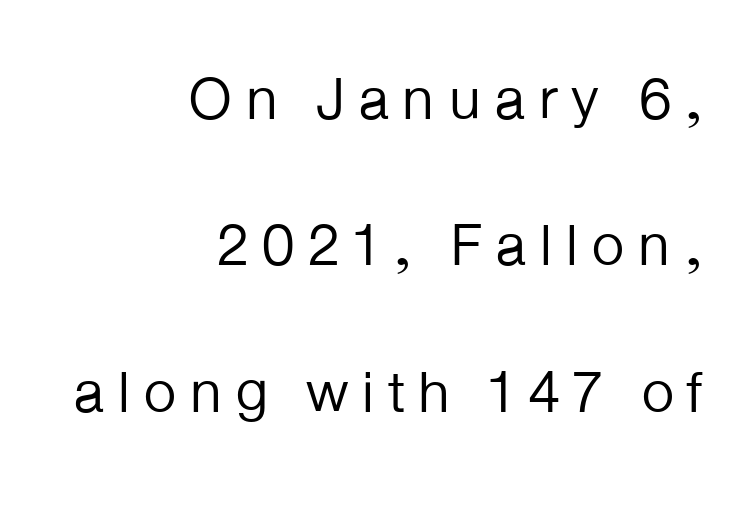
{"serif": "no", "italic": "no", "bold": "no", "weight": "regular", "width": "normal", "stroke_contrast": "low", "x_height": "medium", "monospaced": "no", "underline": "no", "align": "right", "line_spacing": "loose", "line_spacing_ratio": 2.48, "glyph_px": 59}
